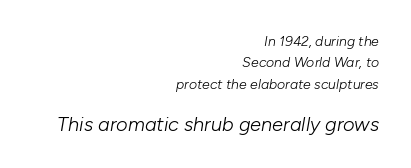
{"italic": "yes", "lean": "right", "slant_degrees": 10, "bold": "no", "underline": "no", "align": "right", "line_spacing": "normal", "line_spacing_ratio": 1.52, "letter_spacing": "normal", "letter_spacing_em": 0.0, "larger_block": "second", "size_ratio": 1.43, "glyph_px": 20}
